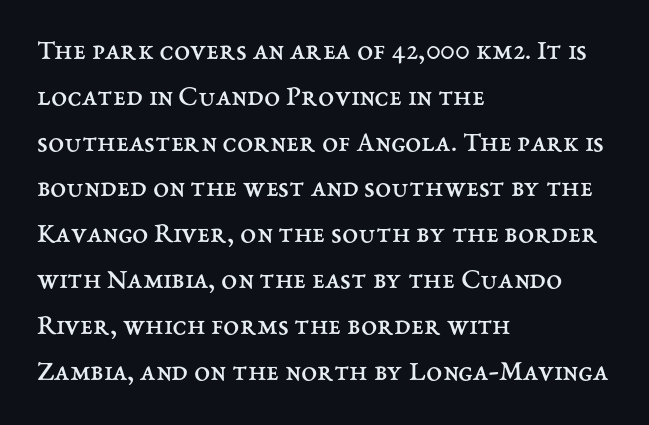
Q: Is the text bold? A: No.
Q: Is the text italic (slanted)? A: No, it is upright.
Q: Is the text underlined? A: No.
Q: How is the paragraph aligned? A: Left-aligned.
Q: Is the spacing between letters normal or unusually wide? A: Normal.
Q: Is the spacing between lines tight, normal or loose? A: Normal.
Q: Width (condensed, normal, or wide)? A: Normal.
Q: Stroke contrast? A: Medium.
Q: x-height? A: Medium.
Q: Monospaced? A: No.
